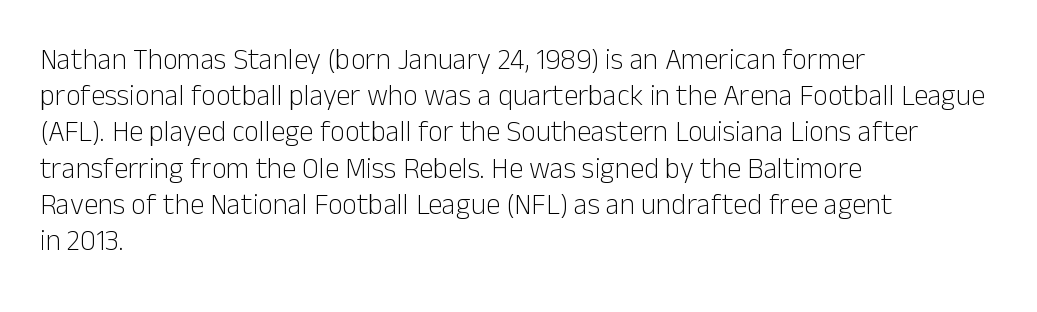
The image shows 29 px light sans-serif type, upright; set left-aligned, normal line spacing (1.25x), normal letter spacing, not underlined; low stroke contrast and a medium x-height.
